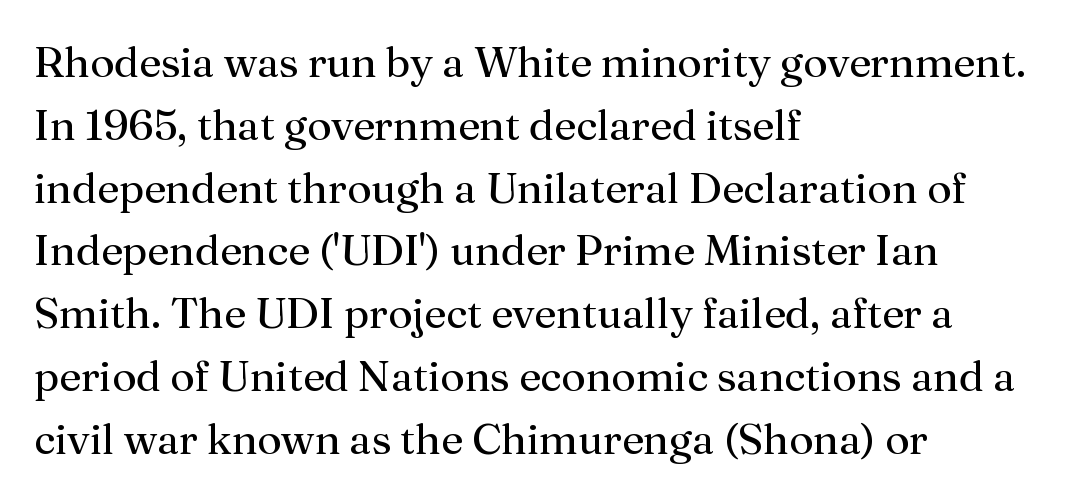
Q: Is the text bold? A: No.
Q: Is the text italic (slanted)? A: No, it is upright.
Q: Is the typeface a serif or a sans-serif typeface? A: Serif.
Q: Is the text underlined? A: No.
Q: How is the paragraph aligned? A: Left-aligned.
Q: Is the spacing between letters normal or unusually wide? A: Normal.
Q: Is the spacing between lines tight, normal or loose? A: Normal.
Q: Width (condensed, normal, or wide)? A: Normal.
Q: Stroke contrast? A: Medium.
Q: x-height? A: Medium.
Q: Monospaced? A: No.
